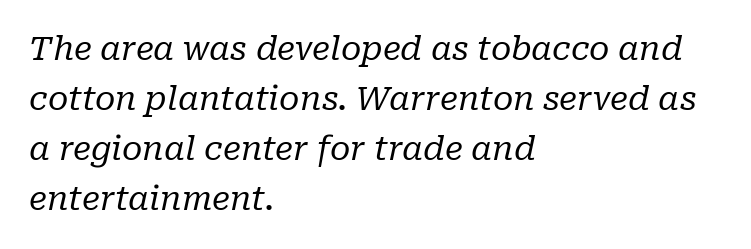
Q: Is the text bold? A: No.
Q: Is the text italic (slanted)? A: Yes, it leans right by about 10 degrees.
Q: Is the typeface a serif or a sans-serif typeface? A: Serif.
Q: Is the text underlined? A: No.
Q: How is the paragraph aligned? A: Left-aligned.
Q: Is the spacing between letters normal or unusually wide? A: Normal.
Q: Is the spacing between lines tight, normal or loose? A: Normal.
Q: Width (condensed, normal, or wide)? A: Normal.
Q: Stroke contrast? A: Low.
Q: x-height? A: Medium.
Q: Monospaced? A: No.
